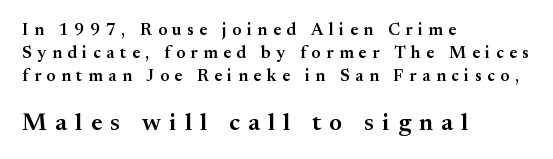
Q: Is the text bold? A: Semi-bold.
Q: Is the text italic (slanted)? A: No, it is upright.
Q: Is the text underlined? A: No.
Q: How is the paragraph aligned? A: Left-aligned.
Q: Is the spacing between letters normal or unusually wide? A: Unusually wide.
Q: Is the spacing between lines tight, normal or loose? A: Normal.
Q: Which block of text is set in a larger size, the first (top) or the second (bottom)? A: The second (bottom) one.
